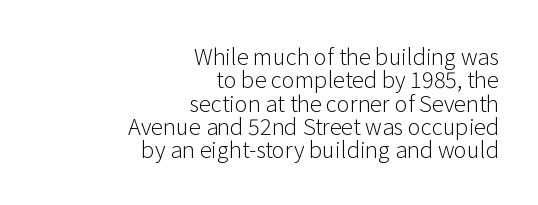
{"italic": "no", "bold": "no", "underline": "no", "align": "right", "line_spacing": "tight", "line_spacing_ratio": 1.06, "letter_spacing": "normal", "letter_spacing_em": 0.0, "glyph_px": 22}
